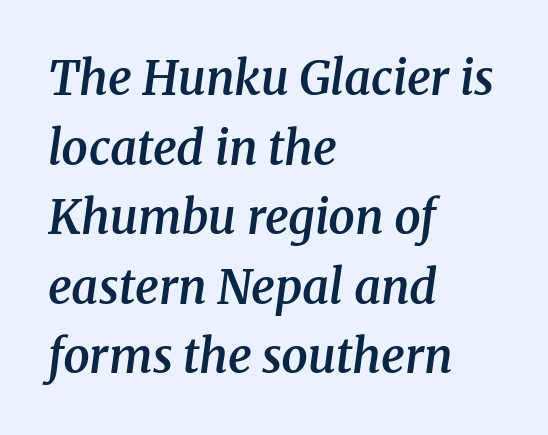
The image shows 47 px semibold serif type, italic (leaning right); set left-aligned, normal line spacing (1.48x), normal letter spacing, not underlined; medium stroke contrast and a medium x-height.
